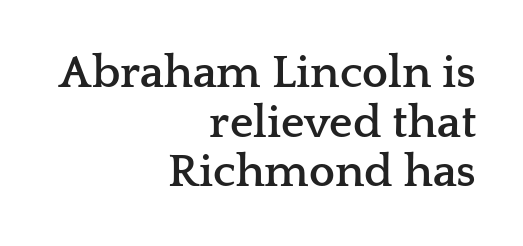
Q: Is the text bold? A: Yes.
Q: Is the text italic (slanted)? A: No, it is upright.
Q: Is the typeface a serif or a sans-serif typeface? A: Serif.
Q: Is the text underlined? A: No.
Q: How is the paragraph aligned? A: Right-aligned.
Q: Is the spacing between letters normal or unusually wide? A: Normal.
Q: Is the spacing between lines tight, normal or loose? A: Tight.
Q: Width (condensed, normal, or wide)? A: Wide.
Q: Stroke contrast? A: Low.
Q: x-height? A: Medium.
Q: Monospaced? A: No.
